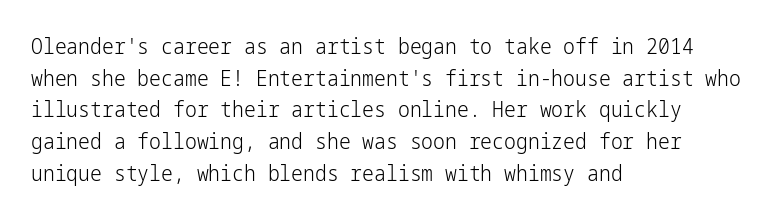
{"italic": "no", "bold": "no", "underline": "no", "align": "left", "line_spacing": "normal", "line_spacing_ratio": 1.51, "letter_spacing": "normal", "letter_spacing_em": 0.0, "glyph_px": 21}
